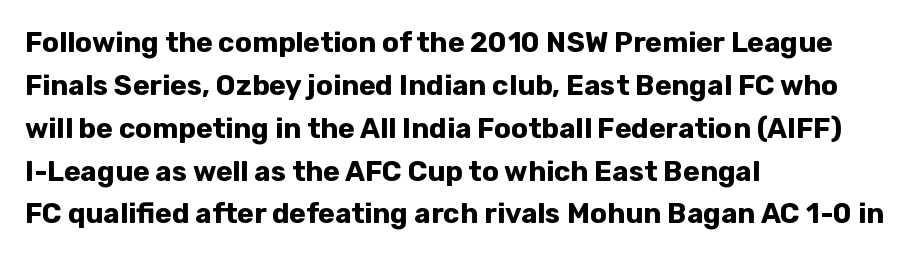
{"serif": "no", "italic": "no", "bold": "yes", "weight": "bold", "width": "normal", "stroke_contrast": "low", "x_height": "medium", "monospaced": "no", "underline": "no", "align": "left", "line_spacing": "normal", "line_spacing_ratio": 1.53, "letter_spacing": "normal", "letter_spacing_em": 0.0, "glyph_px": 28}
